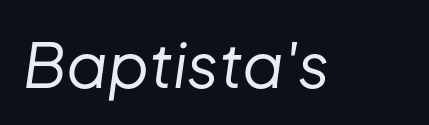
Q: Is the text bold? A: No.
Q: Is the text italic (slanted)? A: Yes, it leans right by about 8 degrees.
Q: Is the text underlined? A: No.
Q: Is the spacing between letters normal or unusually wide? A: Normal.
Q: Width (condensed, normal, or wide)? A: Normal.
Q: Stroke contrast? A: Low.
Q: x-height? A: Medium.
Q: Monospaced? A: No.
